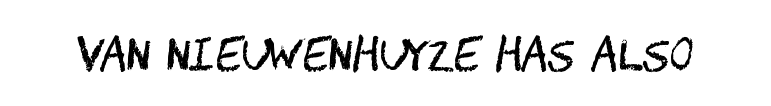
Regarding serifs, this sample does without them. Style check: upright. Heaviness? Minimal to ordinary, like unemphasized prose. The specimen omits any rule beneath the text block's lines. Letter spacing: default.
